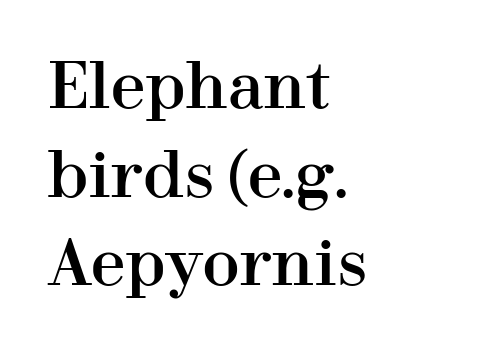
{"serif": "yes", "italic": "no", "width": "normal", "stroke_contrast": "high", "x_height": "medium", "monospaced": "no", "underline": "no", "align": "left", "line_spacing": "normal", "line_spacing_ratio": 1.43, "letter_spacing": "normal", "letter_spacing_em": 0.0, "glyph_px": 62}
